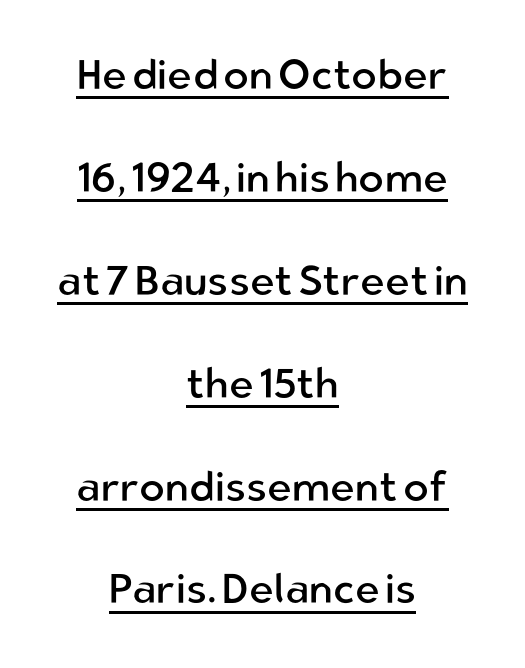
{"serif": "no", "italic": "no", "bold": "no", "weight": "regular", "width": "normal", "stroke_contrast": "low", "x_height": "medium", "monospaced": "no", "underline": "yes", "align": "center", "line_spacing": "loose", "line_spacing_ratio": 2.45, "letter_spacing": "normal", "letter_spacing_em": 0.0, "glyph_px": 42}
